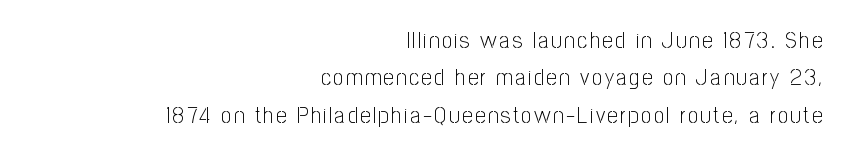
Q: Is the text bold? A: No.
Q: Is the text italic (slanted)? A: No, it is upright.
Q: Is the text underlined? A: No.
Q: How is the paragraph aligned? A: Right-aligned.
Q: Is the spacing between lines tight, normal or loose? A: Normal.
